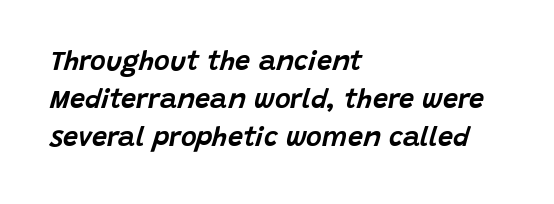
The image shows 27 px text type, italic (leaning right); set left-aligned, normal line spacing (1.4x), normal letter spacing, not underlined.
